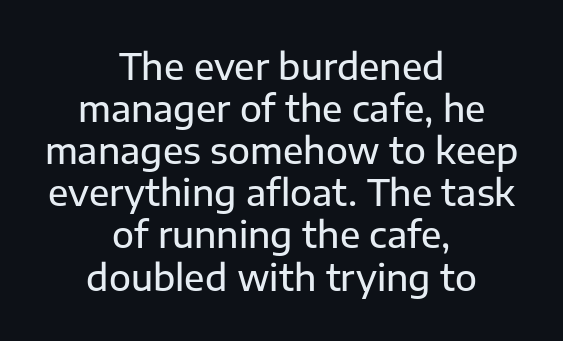
Q: Is the text italic (slanted)? A: No, it is upright.
Q: Is the typeface a serif or a sans-serif typeface? A: Sans-serif.
Q: Is the text underlined? A: No.
Q: How is the paragraph aligned? A: Centered.
Q: Is the spacing between letters normal or unusually wide? A: Normal.
Q: Width (condensed, normal, or wide)? A: Normal.
Q: Stroke contrast? A: Low.
Q: x-height? A: Medium.
Q: Monospaced? A: No.
